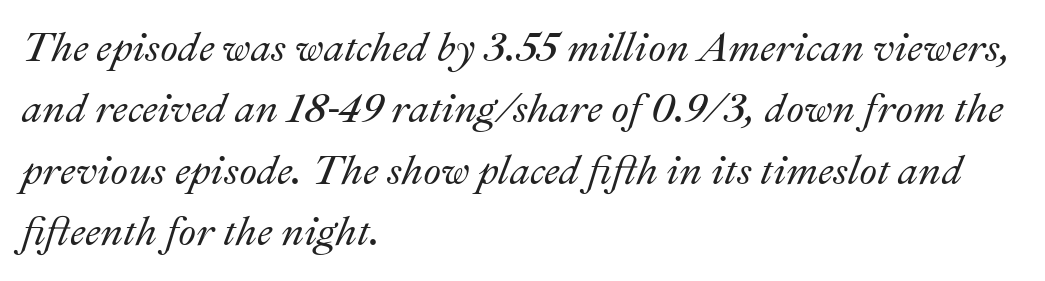
{"italic": "yes", "lean": "right", "slant_degrees": 22, "width": "normal", "stroke_contrast": "medium", "x_height": "small", "monospaced": "no", "underline": "no", "align": "left", "line_spacing": "normal", "line_spacing_ratio": 1.5, "letter_spacing": "normal", "letter_spacing_em": 0.0, "glyph_px": 41}
